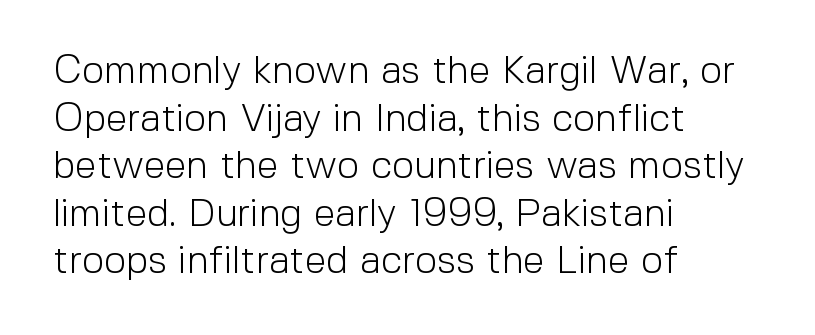
{"serif": "no", "italic": "no", "bold": "no", "weight": "light", "width": "normal", "x_height": "medium", "monospaced": "no", "underline": "no", "align": "left", "line_spacing_ratio": 1.22, "letter_spacing": "normal", "letter_spacing_em": 0.0, "glyph_px": 39}
